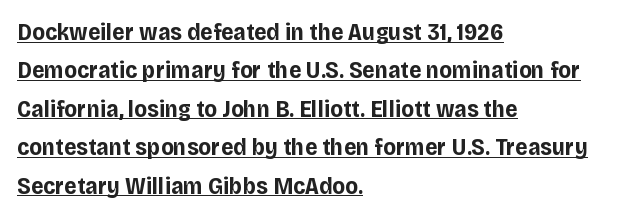
{"italic": "no", "bold": "yes", "underline": "yes", "align": "left", "line_spacing": "normal", "line_spacing_ratio": 1.6, "letter_spacing": "normal", "letter_spacing_em": 0.0, "glyph_px": 24}
